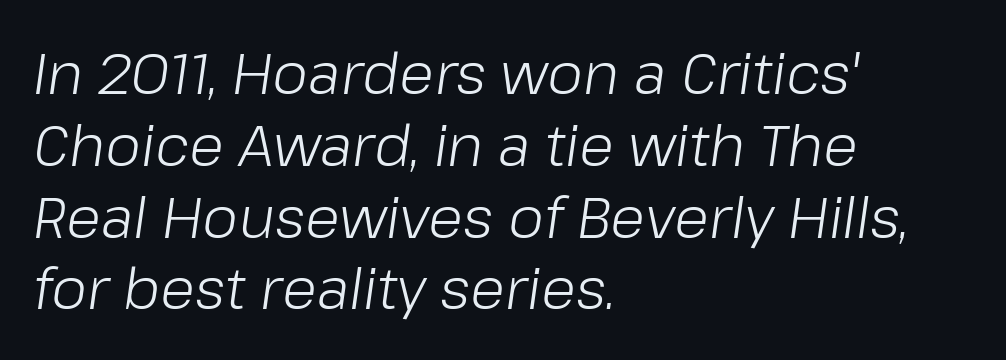
Stems and bowls with no extra thickness — not bold. When letters slant like this, we call the style italic. Short note: letters normally spaced. Each letter keeps its own natural width here, so spacing adapts to shape.
